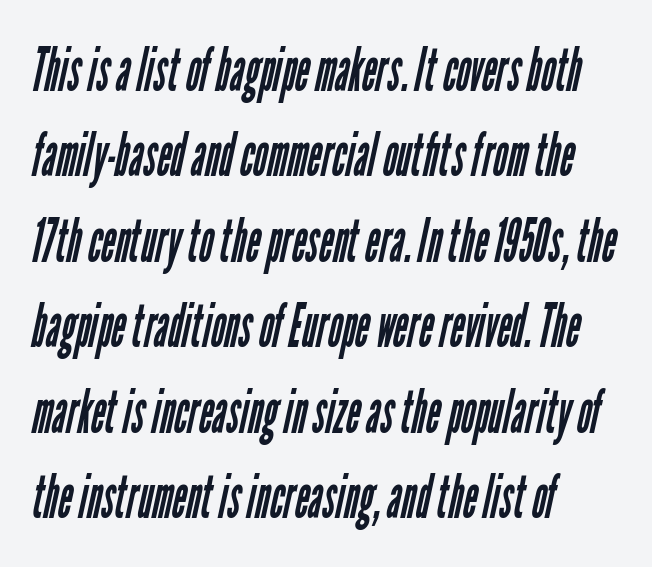
{"serif": "no", "bold": "no", "weight": "regular", "width": "condensed", "stroke_contrast": "low", "x_height": "medium", "monospaced": "no", "underline": "no", "align": "left", "line_spacing": "normal", "line_spacing_ratio": 1.4, "letter_spacing": "normal", "letter_spacing_em": 0.0, "glyph_px": 61}
